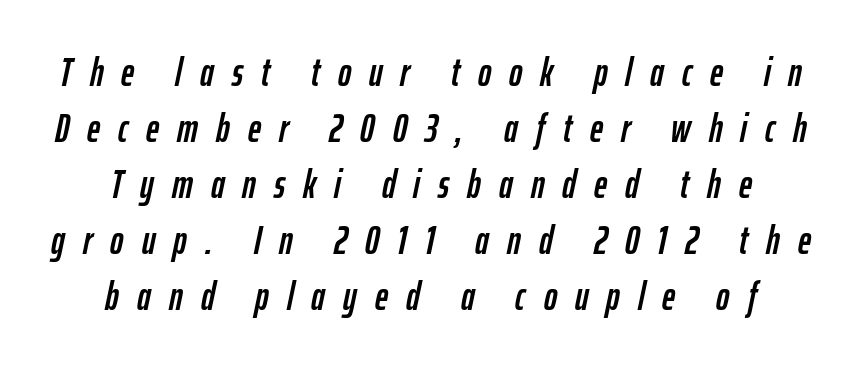
{"italic": "yes", "lean": "right", "slant_degrees": 12, "width": "condensed", "stroke_contrast": "low", "x_height": "medium", "monospaced": "no", "underline": "no", "align": "center", "line_spacing": "normal", "line_spacing_ratio": 1.4, "letter_spacing": "wide", "letter_spacing_em": 0.45, "glyph_px": 40}
